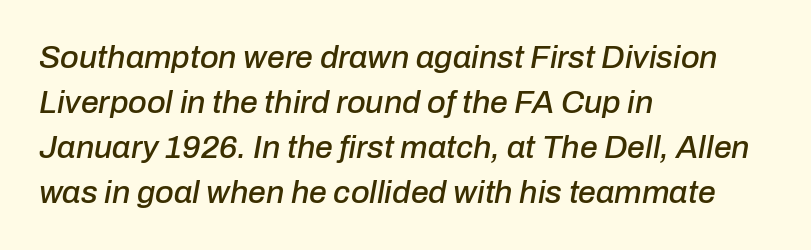
The axis of the letterforms is tilted away from vertical. Standard letterfit; no display-style spreading of the glyphs. Glance below the letters and you will spot only blank space. One glance says typical: line gaps are just what's usual.
